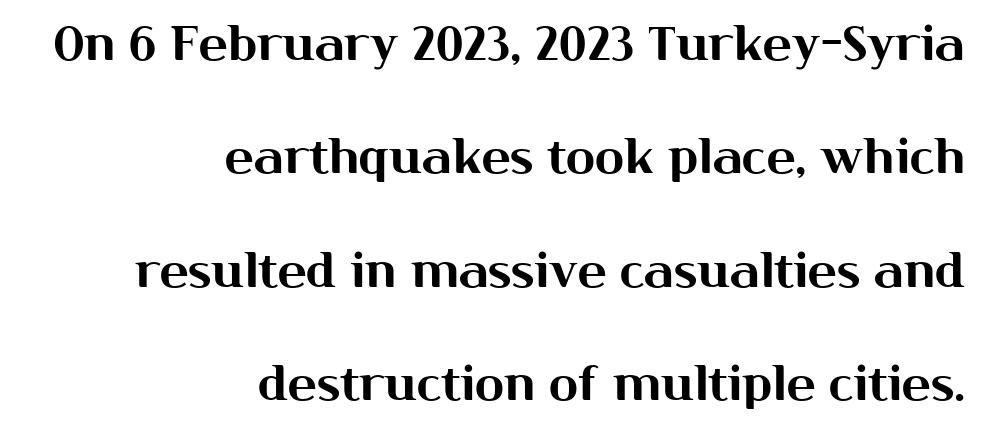
Q: Is the text italic (slanted)? A: No, it is upright.
Q: Is the typeface a serif or a sans-serif typeface? A: Sans-serif.
Q: Is the text underlined? A: No.
Q: How is the paragraph aligned? A: Right-aligned.
Q: Is the spacing between letters normal or unusually wide? A: Normal.
Q: Is the spacing between lines tight, normal or loose? A: Loose.
Q: Width (condensed, normal, or wide)? A: Normal.
Q: Stroke contrast? A: Medium.
Q: x-height? A: Medium.
Q: Monospaced? A: No.
